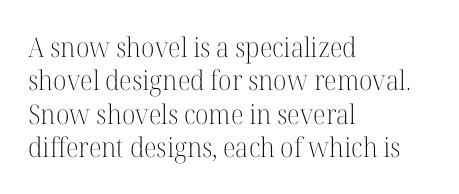
Q: Is the text bold? A: No.
Q: Is the text italic (slanted)? A: No, it is upright.
Q: Is the text underlined? A: No.
Q: How is the paragraph aligned? A: Left-aligned.
Q: Is the spacing between letters normal or unusually wide? A: Normal.
